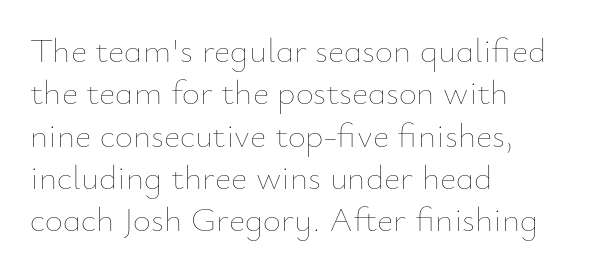
Q: Is the text bold? A: No.
Q: Is the text italic (slanted)? A: No, it is upright.
Q: Is the text underlined? A: No.
Q: How is the paragraph aligned? A: Left-aligned.
Q: Is the spacing between letters normal or unusually wide? A: Normal.
Q: Width (condensed, normal, or wide)? A: Normal.
Q: Stroke contrast? A: Low.
Q: x-height? A: Small.
Q: Monospaced? A: No.
